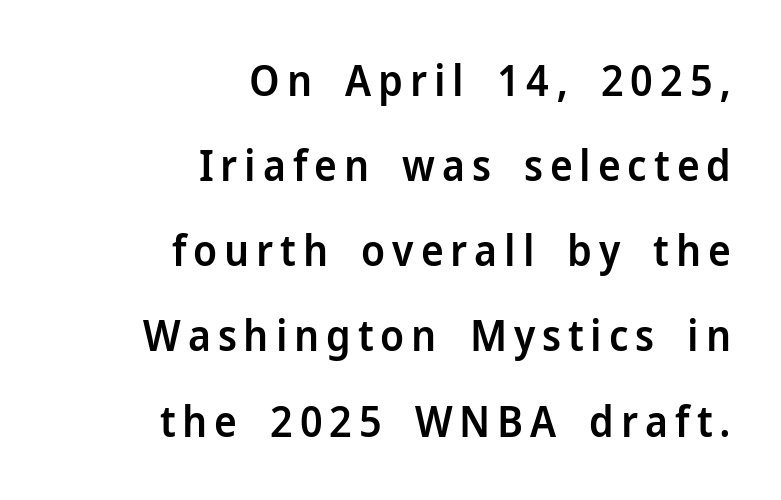
The image shows 43 px semibold sans-serif type, upright; set right-aligned, loose line spacing (1.98x), not underlined; low stroke contrast and a medium x-height.
